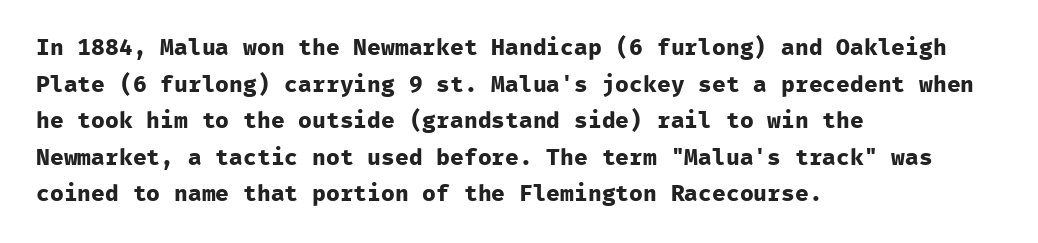
{"italic": "no", "bold": "yes", "underline": "no", "align": "left", "line_spacing": "normal", "line_spacing_ratio": 1.59, "letter_spacing": "normal", "letter_spacing_em": 0.0, "glyph_px": 23}
